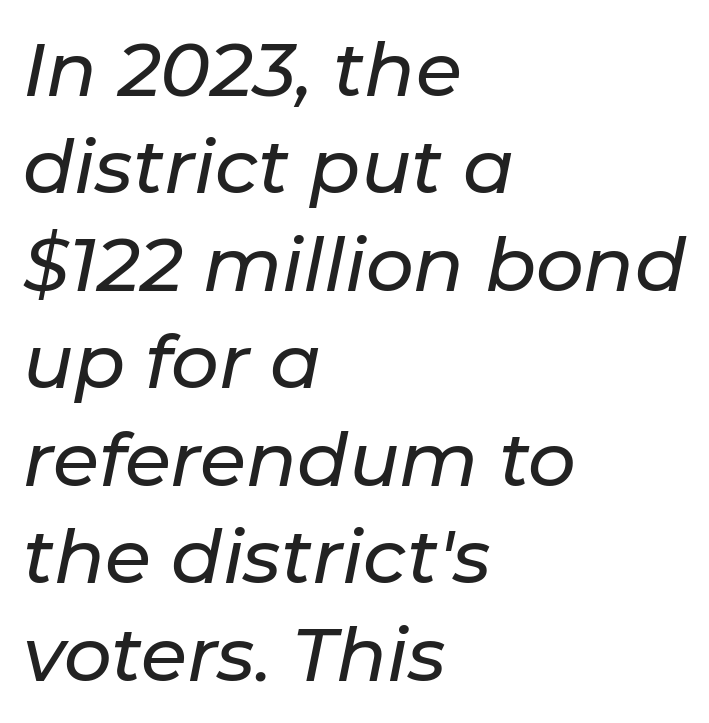
{"italic": "yes", "lean": "right", "slant_degrees": 11, "width": "normal", "stroke_contrast": "low", "x_height": "medium", "monospaced": "no", "underline": "no", "align": "left", "line_spacing": "normal", "line_spacing_ratio": 1.3, "letter_spacing": "normal", "letter_spacing_em": 0.0, "glyph_px": 75}
